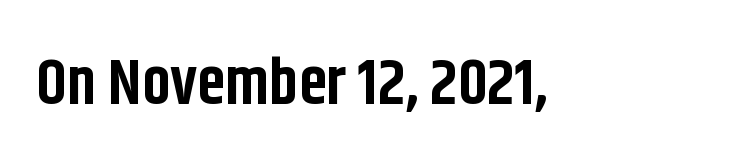
You can tell from the bare stems that sans-serif type was used. The face used here is proportionally spaced, like ordinary book or web type. Heavy-handed strokes throughout: this text is bold. Notice how the stems are strictly vertical — no italics here.
